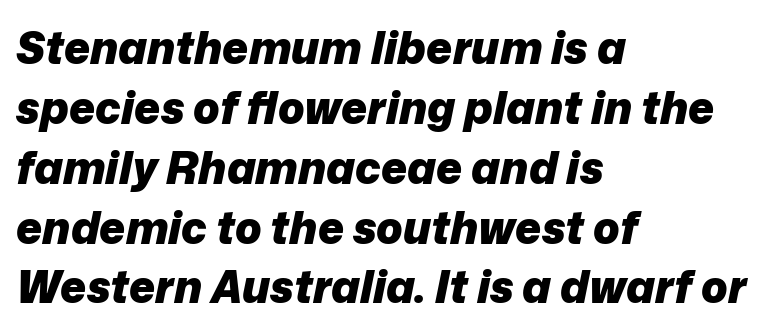
{"italic": "yes", "lean": "right", "slant_degrees": 12, "bold": "yes", "weight": "heavy", "width": "normal", "stroke_contrast": "low", "x_height": "medium", "monospaced": "no", "underline": "no", "align": "left", "line_spacing": "normal", "line_spacing_ratio": 1.36, "letter_spacing": "normal", "letter_spacing_em": 0.0, "glyph_px": 44}
